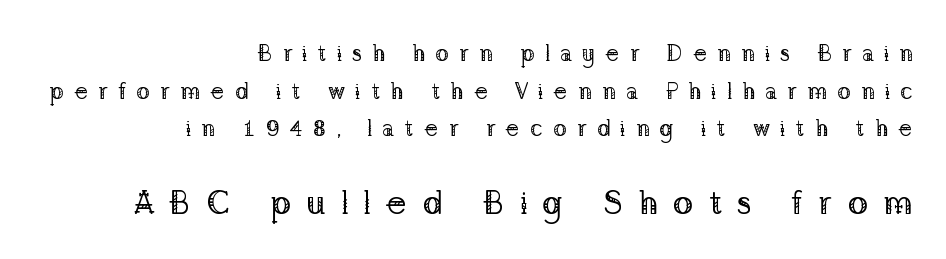
Q: Is the text bold? A: No.
Q: Is the text italic (slanted)? A: No, it is upright.
Q: Is the typeface a serif or a sans-serif typeface? A: Serif.
Q: Is the text underlined? A: No.
Q: How is the paragraph aligned? A: Right-aligned.
Q: Is the spacing between letters normal or unusually wide? A: Unusually wide.
Q: Is the spacing between lines tight, normal or loose? A: Normal.
Q: Which block of text is set in a larger size, the first (top) or the second (bottom)? A: The second (bottom) one.
Q: Width (condensed, normal, or wide)? A: Normal.
Q: Stroke contrast? A: Low.
Q: x-height? A: Medium.
Q: Monospaced? A: No.
